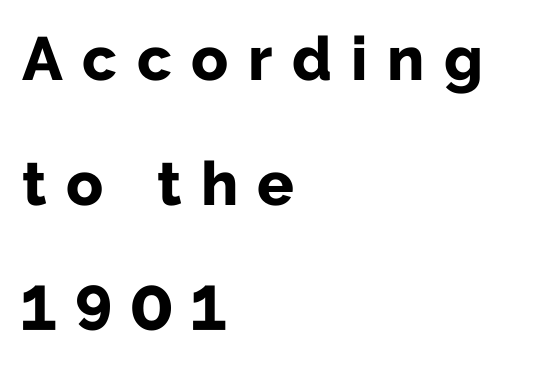
The image shows 61 px bold sans-serif type, upright; set left-aligned, loose line spacing (2.05x), unusually wide letter spacing (+0.32 em), not underlined; low stroke contrast and a medium x-height.
